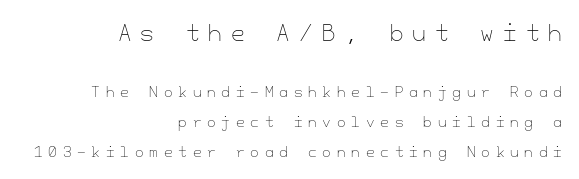
Ink coverage per letter is moderate at most. These lines stand farther apart than default settings would place them. The face used here is rendered with a markedly widened letterfit. Italic: no, the glyphs are upright roman. The setting favours the right margin, as signatures and pull-quotes sometimes do.
